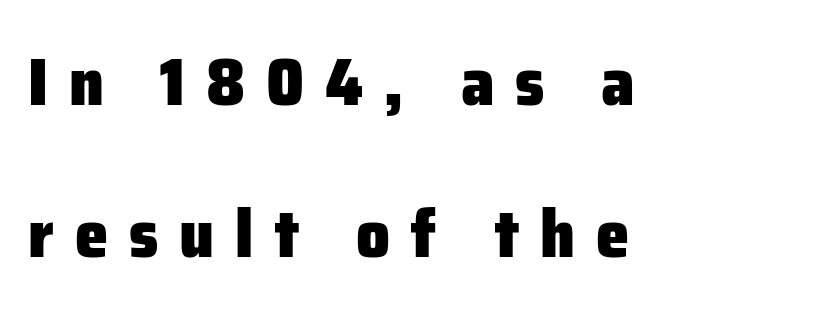
Q: Is the text bold? A: Yes.
Q: Is the text italic (slanted)? A: No, it is upright.
Q: Is the typeface a serif or a sans-serif typeface? A: Sans-serif.
Q: Is the text underlined? A: No.
Q: How is the paragraph aligned? A: Left-aligned.
Q: Is the spacing between letters normal or unusually wide? A: Unusually wide.
Q: Is the spacing between lines tight, normal or loose? A: Loose.
Q: Width (condensed, normal, or wide)? A: Normal.
Q: Stroke contrast? A: Low.
Q: x-height? A: Medium.
Q: Monospaced? A: No.
